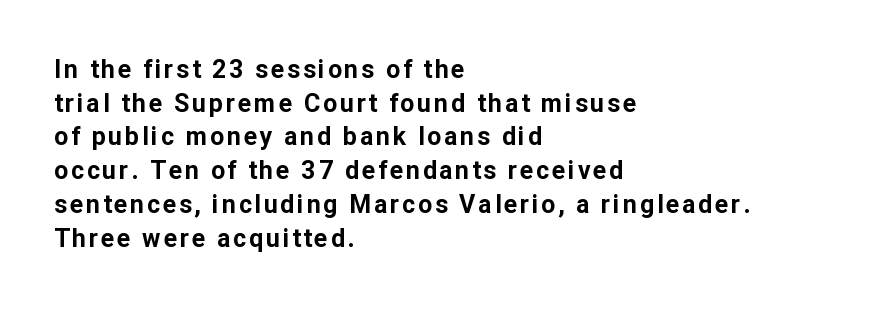
A typesetter would mark this as roman, not italic. Plenty of ink on the page — the face is bold. Leading: standard. Beneath every word, the page is bare. Teacher's note: observe the even left margin — that is flush-left alignment.
